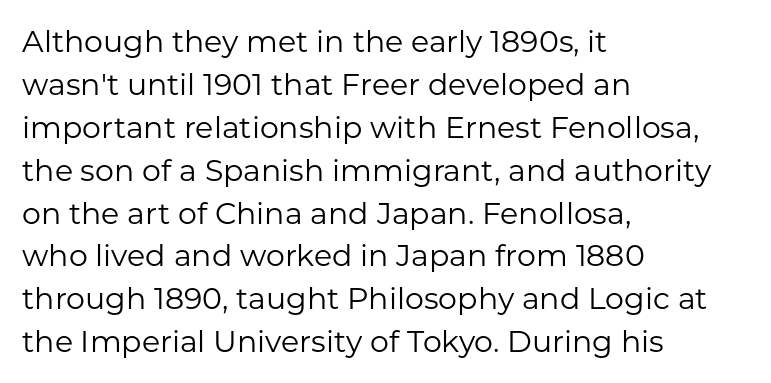
Classification — sans serif. Words appear dense and cohesive because spacing is normal. The cut favours lightness, reaching ordinary text weight at its darkest. Honestly, there is no underline to notice here at all. The space between consecutive lines is moderate.
